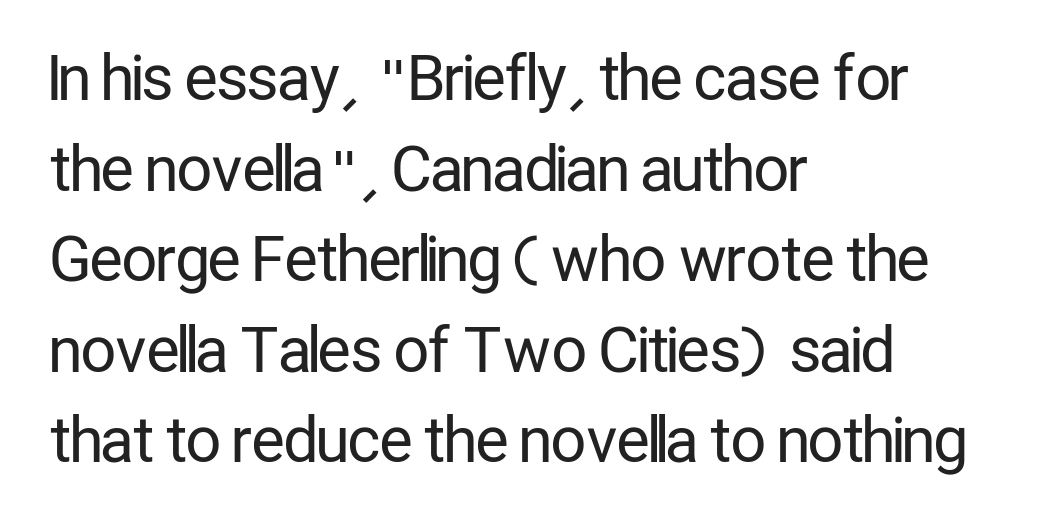
In terms of letterform style, serifs are entirely absent. The letters sit at their default tracking, neither squeezed nor spread. Style check: upright. Is the type heavy? It reads as light-to-regular instead.
